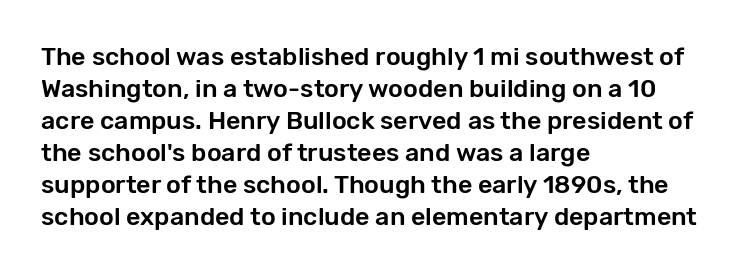
Q: Is the text italic (slanted)? A: No, it is upright.
Q: Is the text underlined? A: No.
Q: How is the paragraph aligned? A: Left-aligned.
Q: Is the spacing between letters normal or unusually wide? A: Normal.
Q: Is the spacing between lines tight, normal or loose? A: Normal.
